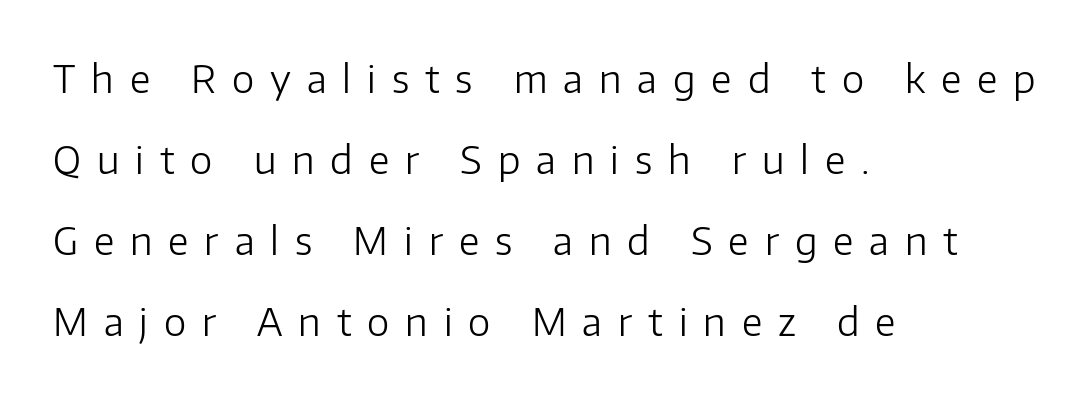
Alignment: flush left. Do the characters align in a grid? No, the font is proportional. Serif or sans? Sans — the stroke terminals are bare. Weight: regular or lighter. The type is letterspaced generously, with wide tracking.
